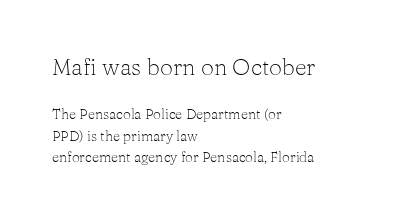
The image shows 23 px text type, upright; set left-aligned, normal line spacing (1.52x), normal letter spacing, not underlined; the first (top) block is 1.64x larger.
